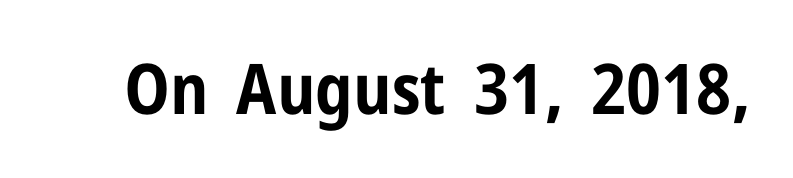
The image shows 70 px bold, condensed sans-serif type, upright; set normal letter spacing, not underlined; low stroke contrast and a medium x-height.
